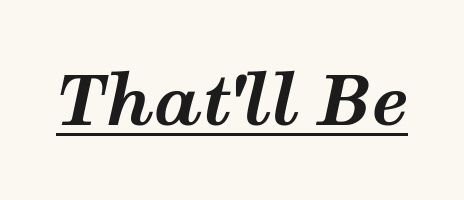
Stroke thickness is high; the sample reads as a true bold. Check the space under the baseline: a stroke is drawn there. Spacing between characters is what you'd get straight out of the box. An italicized treatment has been applied to the whole sample. The face used here is proportionally spaced, like ordinary book or web type.
